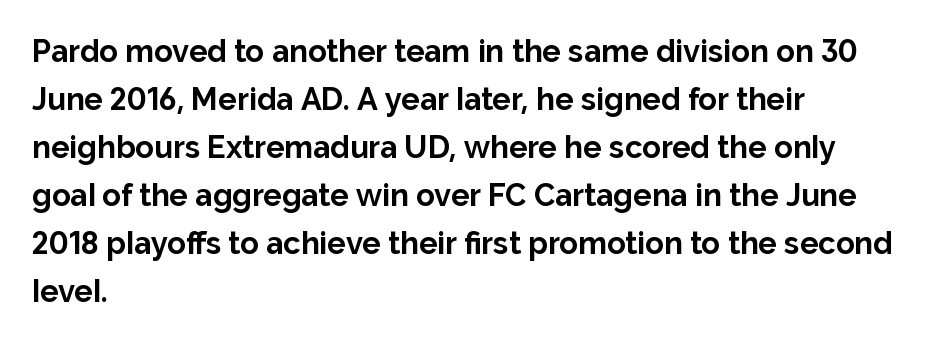
Is this a sans? Yes — the strokes have no serifs. The face used here is proportionally spaced, like ordinary book or web type. On the weight axis this lands at bold, roughly 700. The rendering anchors every line to the left-hand side. Words float on clear page, feet unadorned. Students, observe: this is what conventionally led text looks like.
